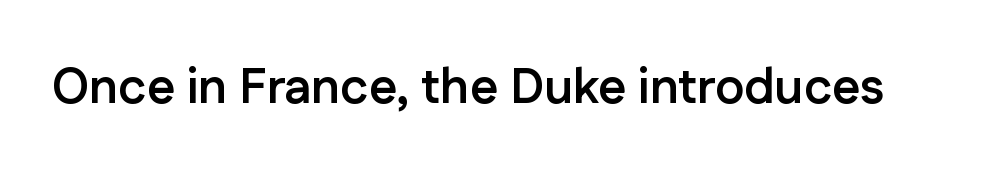
{"serif": "no", "italic": "no", "bold": "yes", "weight": "semibold", "width": "normal", "stroke_contrast": "low", "x_height": "medium", "monospaced": "no", "underline": "no", "letter_spacing": "normal", "letter_spacing_em": 0.0, "glyph_px": 49}
